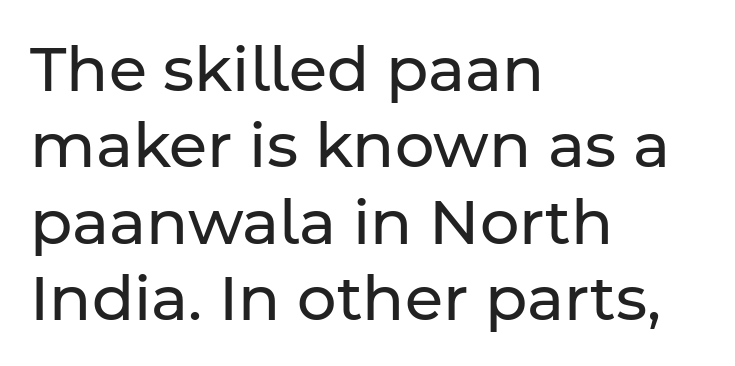
Q: Is the text bold? A: No.
Q: Is the text italic (slanted)? A: No, it is upright.
Q: Is the typeface a serif or a sans-serif typeface? A: Sans-serif.
Q: Is the text underlined? A: No.
Q: How is the paragraph aligned? A: Left-aligned.
Q: Is the spacing between letters normal or unusually wide? A: Normal.
Q: Width (condensed, normal, or wide)? A: Normal.
Q: Stroke contrast? A: Low.
Q: x-height? A: Medium.
Q: Monospaced? A: No.
